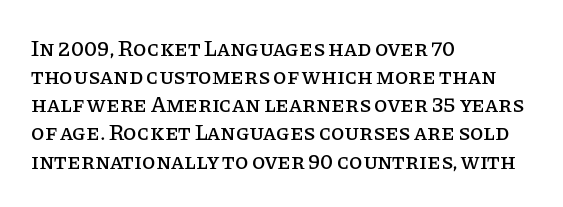
Style check: upright. Decoration check: the copy has no underline. The gaps between neighbouring characters are ordinary and unremarkable. This sample is left-justified, so line endings fall wherever the words run out. The rows are spaced the way most documents space them.
